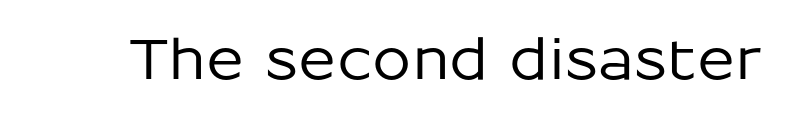
{"serif": "no", "italic": "no", "width": "normal", "stroke_contrast": "low", "x_height": "medium", "monospaced": "no", "underline": "no", "letter_spacing": "normal", "letter_spacing_em": 0.0, "glyph_px": 56}
